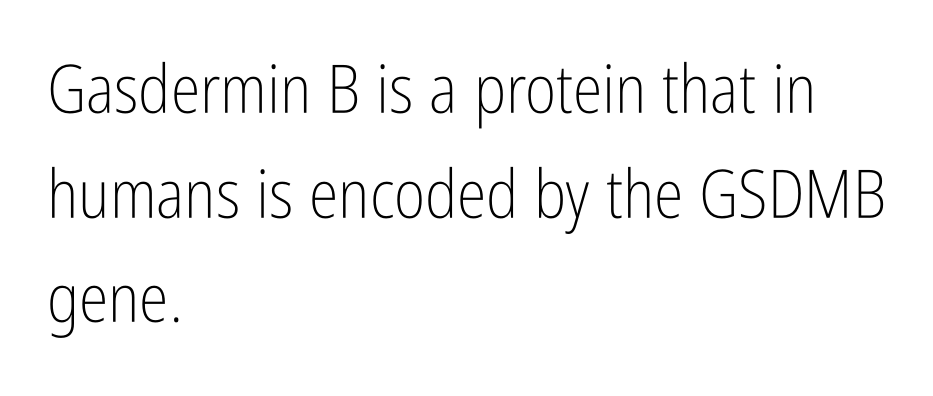
The image shows 67 px light, condensed sans-serif type, upright; set left-aligned, normal line spacing (1.56x), normal letter spacing, not underlined; low stroke contrast and a medium x-height.
